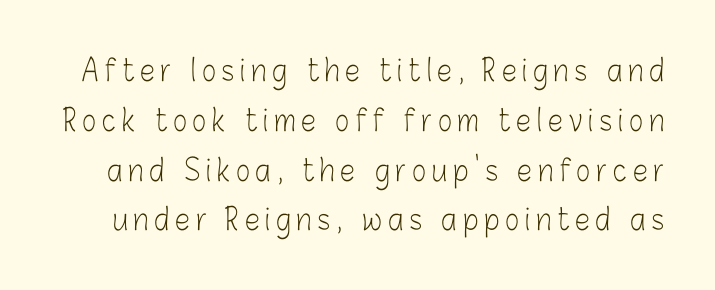
{"serif": "no", "italic": "no", "bold": "no", "weight": "light", "width": "condensed", "stroke_contrast": "low", "x_height": "medium", "monospaced": "no", "underline": "no", "line_spacing": "normal", "line_spacing_ratio": 1.66, "letter_spacing": "wide", "letter_spacing_em": 0.2, "glyph_px": 30}
